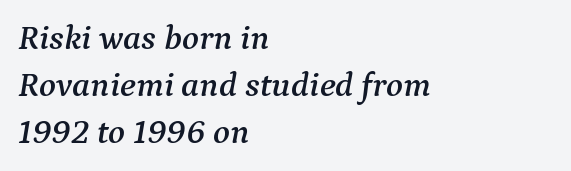
Q: Is the text italic (slanted)? A: Yes, it leans right by about 9 degrees.
Q: Is the typeface a serif or a sans-serif typeface? A: Serif.
Q: Is the text underlined? A: No.
Q: How is the paragraph aligned? A: Left-aligned.
Q: Is the spacing between letters normal or unusually wide? A: Normal.
Q: Is the spacing between lines tight, normal or loose? A: Normal.
Q: Width (condensed, normal, or wide)? A: Normal.
Q: Stroke contrast? A: Medium.
Q: x-height? A: Medium.
Q: Monospaced? A: No.
